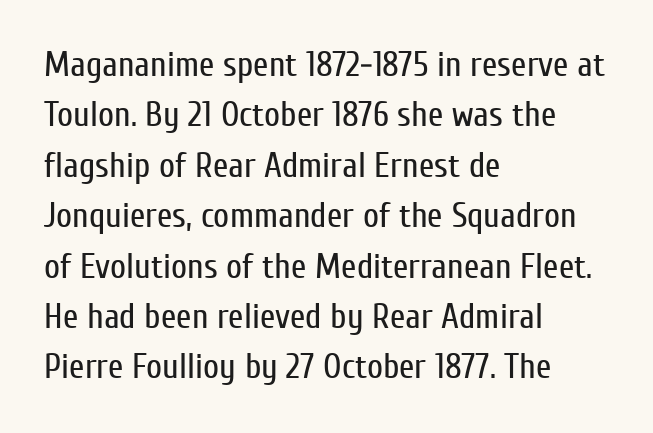
Whoever set this chose a conventional vertical rhythm. Glance below the letters and you will spot only blank space. Proportional: the letters do not fall into vertical columns. The lettering holds an erect, upright posture throughout.
